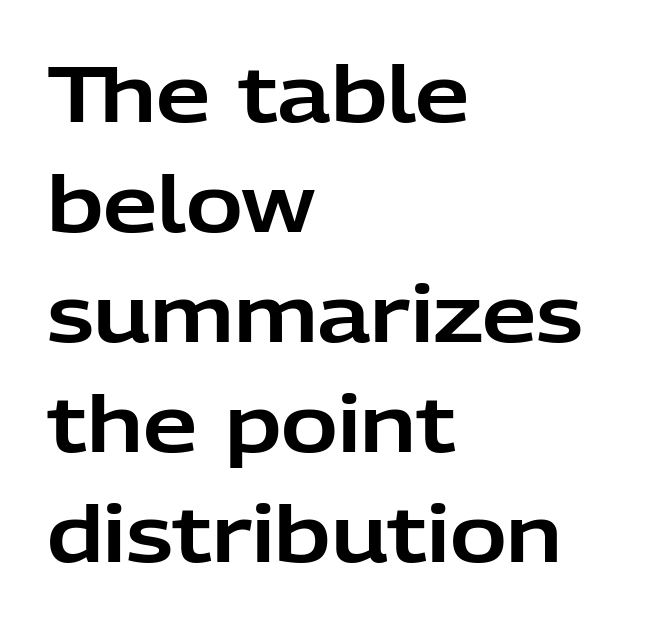
The image shows 77 px sans-serif type, upright; set left-aligned, normal line spacing (1.43x), normal letter spacing, not underlined; low stroke contrast and a medium x-height.
